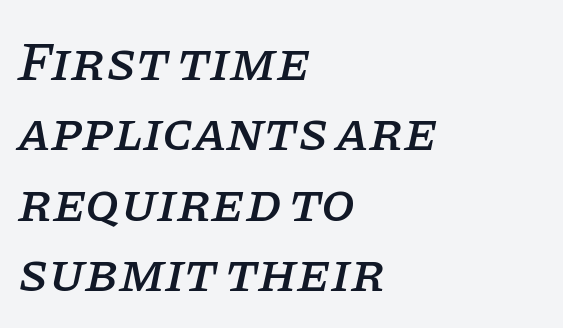
The passage shown is typed in a proportional face where columns would drift. The passage shown is typeset with a serif family. The designer left line spacing at the default. The area under the type is left untouched. A classic flush-left, rag-right setting is used for this passage.
